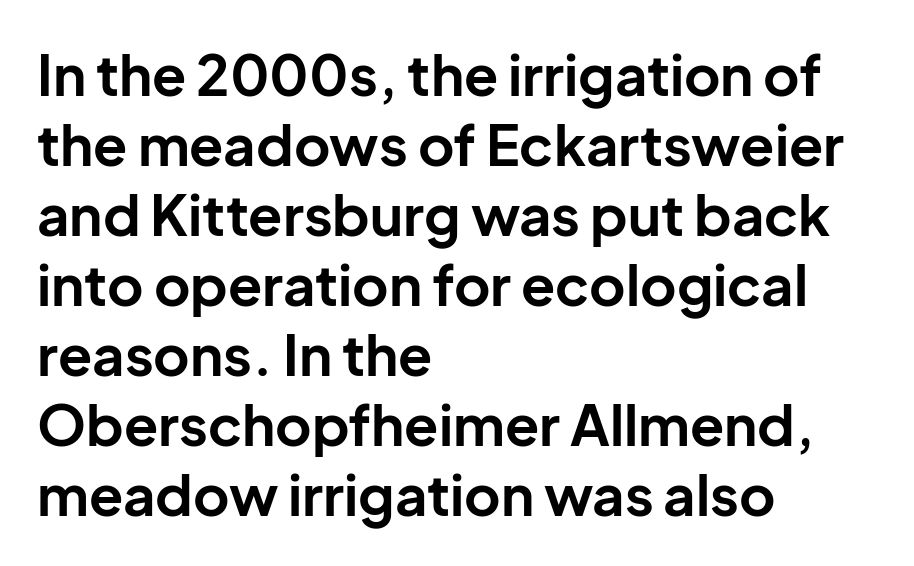
{"serif": "no", "italic": "no", "bold": "yes", "weight": "bold", "width": "normal", "stroke_contrast": "low", "x_height": "medium", "monospaced": "no", "underline": "no", "align": "left", "line_spacing": "normal", "line_spacing_ratio": 1.25, "letter_spacing": "normal", "letter_spacing_em": 0.0, "glyph_px": 56}
